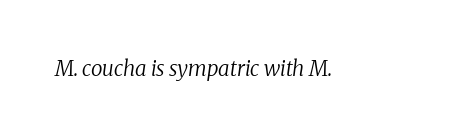
Q: Is the text bold? A: No.
Q: Is the text italic (slanted)? A: Yes, it leans right by about 8 degrees.
Q: Is the text underlined? A: No.
Q: Is the spacing between letters normal or unusually wide? A: Normal.
